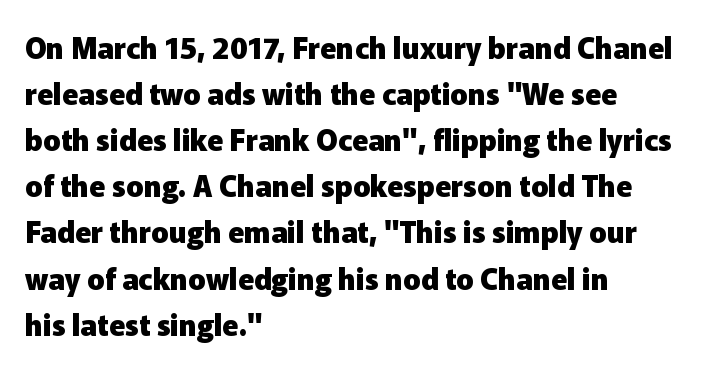
Q: Is the text bold? A: Yes.
Q: Is the text italic (slanted)? A: No, it is upright.
Q: Is the typeface a serif or a sans-serif typeface? A: Sans-serif.
Q: Is the text underlined? A: No.
Q: How is the paragraph aligned? A: Left-aligned.
Q: Is the spacing between letters normal or unusually wide? A: Normal.
Q: Is the spacing between lines tight, normal or loose? A: Normal.
Q: Width (condensed, normal, or wide)? A: Normal.
Q: Stroke contrast? A: Low.
Q: x-height? A: Medium.
Q: Monospaced? A: No.
